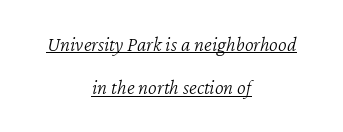
Beneath each row of characters lies a ruled line. Ink coverage per letter is moderate at most. These lines stack symmetrically, like a column narrowing and widening about its center. Letter spacing: default. The face used here has a pronounced slope to its letters. Does the leading feel generous? Absolutely, it's lavish.
